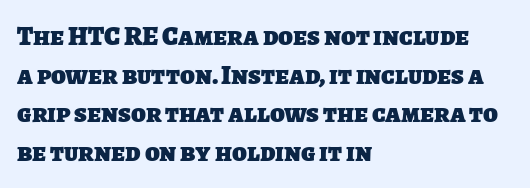
{"bold": "yes", "underline": "no", "align": "left", "line_spacing": "normal", "line_spacing_ratio": 1.43, "letter_spacing": "normal", "letter_spacing_em": 0.0, "glyph_px": 27}
